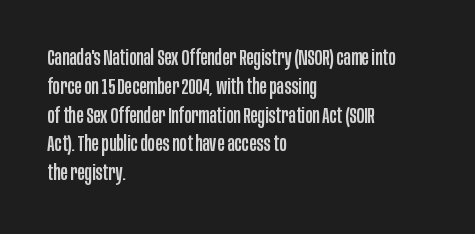
Q: Is the text italic (slanted)? A: No, it is upright.
Q: Is the text underlined? A: No.
Q: How is the paragraph aligned? A: Left-aligned.
Q: Is the spacing between letters normal or unusually wide? A: Normal.
Q: Is the spacing between lines tight, normal or loose? A: Normal.
